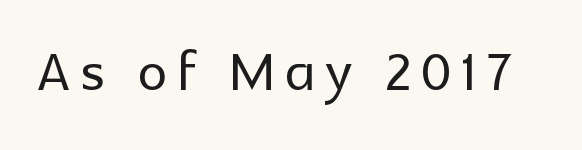
The image shows 75 px sans-serif type, upright; set not underlined; a medium x-height.
